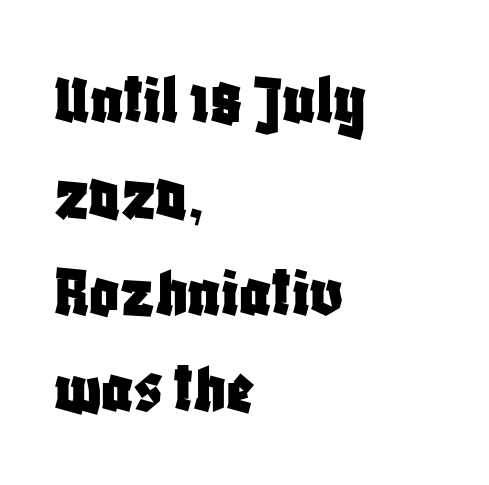
{"serif": "no", "italic": "no", "width": "condensed", "stroke_contrast": "low", "x_height": "large", "monospaced": "no", "underline": "no", "align": "left", "line_spacing": "normal", "line_spacing_ratio": 1.32, "letter_spacing": "normal", "letter_spacing_em": 0.0, "glyph_px": 73}
